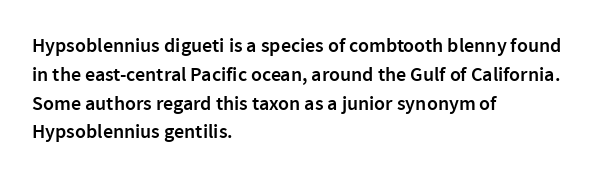
{"italic": "no", "bold": "semi", "underline": "no", "align": "left", "line_spacing": "normal", "line_spacing_ratio": 1.44, "letter_spacing": "normal", "letter_spacing_em": 0.0, "glyph_px": 20}
